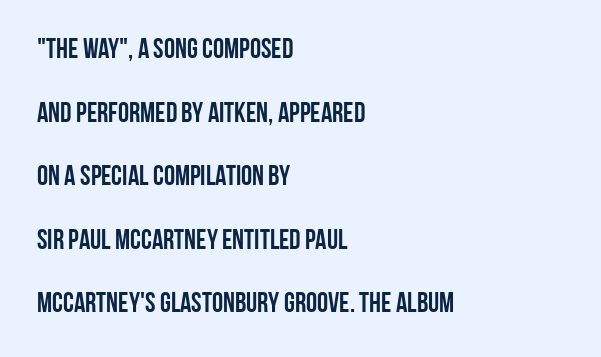
Q: Is the text italic (slanted)? A: No, it is upright.
Q: Is the typeface a serif or a sans-serif typeface? A: Sans-serif.
Q: Is the text underlined? A: No.
Q: How is the paragraph aligned? A: Left-aligned.
Q: Is the spacing between letters normal or unusually wide? A: Normal.
Q: Is the spacing between lines tight, normal or loose? A: Loose.
Q: Width (condensed, normal, or wide)? A: Condensed.
Q: Stroke contrast? A: Low.
Q: x-height? A: Large.
Q: Monospaced? A: No.
